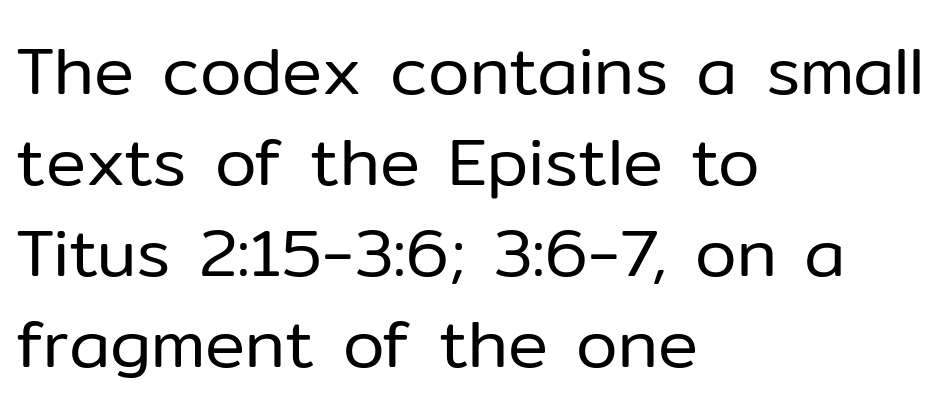
Q: Is the text bold? A: No.
Q: Is the text italic (slanted)? A: No, it is upright.
Q: Is the typeface a serif or a sans-serif typeface? A: Sans-serif.
Q: Is the text underlined? A: No.
Q: How is the paragraph aligned? A: Left-aligned.
Q: Is the spacing between letters normal or unusually wide? A: Normal.
Q: Is the spacing between lines tight, normal or loose? A: Normal.
Q: Width (condensed, normal, or wide)? A: Normal.
Q: Stroke contrast? A: Low.
Q: x-height? A: Medium.
Q: Monospaced? A: No.
